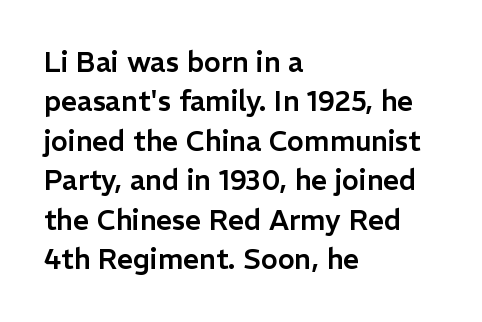
Q: Is the text italic (slanted)? A: No, it is upright.
Q: Is the typeface a serif or a sans-serif typeface? A: Sans-serif.
Q: Is the text underlined? A: No.
Q: How is the paragraph aligned? A: Left-aligned.
Q: Is the spacing between letters normal or unusually wide? A: Normal.
Q: Is the spacing between lines tight, normal or loose? A: Normal.
Q: Width (condensed, normal, or wide)? A: Normal.
Q: Stroke contrast? A: Low.
Q: x-height? A: Medium.
Q: Monospaced? A: No.
